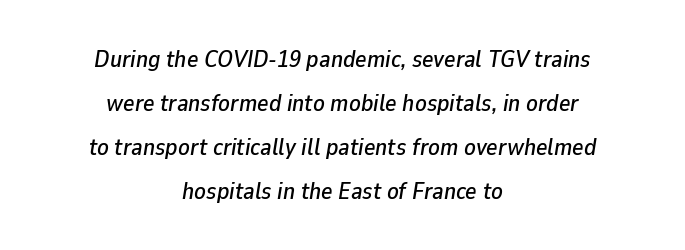
Tracking value appears to be zero — textbook default spacing. Neither beginnings nor endings align; midpoints do. Clear beneath every line of the passage. The axis of the letterforms is tilted away from vertical.
